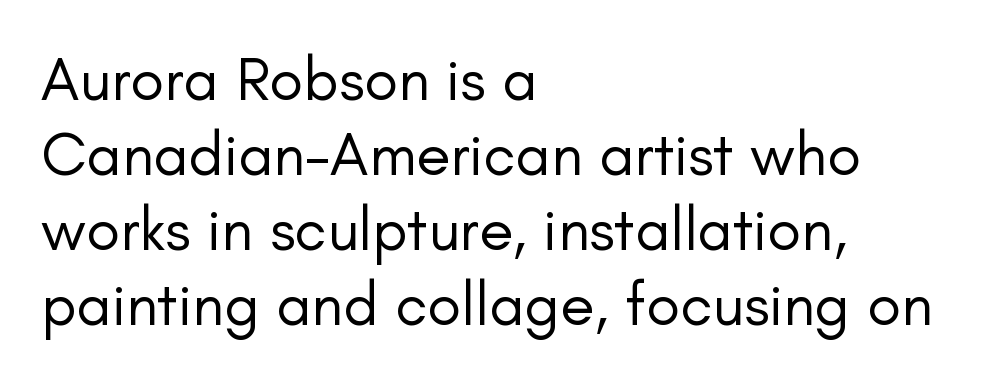
The image shows 62 px regular-weight sans-serif type, upright; set left-aligned, line spacing 1.21x, normal letter spacing, not underlined; low stroke contrast and a small x-height.
